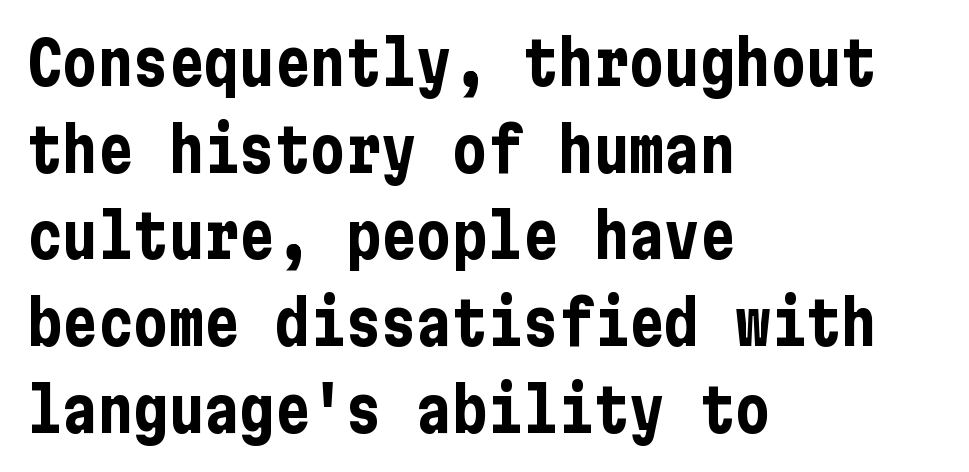
{"serif": "no", "italic": "no", "bold": "yes", "weight": "bold", "width": "condensed", "stroke_contrast": "low", "x_height": "medium", "underline": "no", "align": "left", "line_spacing": "normal", "line_spacing_ratio": 1.47, "letter_spacing": "normal", "letter_spacing_em": 0.0, "glyph_px": 59}
